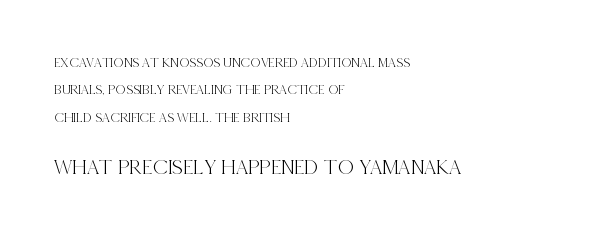
This sample uses plain, unmodified letter spacing. Decoration check: the copy has no underline. Compare the two chunks: the lower has the greater cap height. Line spacing here is loose. The letters stand upright; this is a roman face. This rendering uses left alignment, leaving the right contour irregular.
